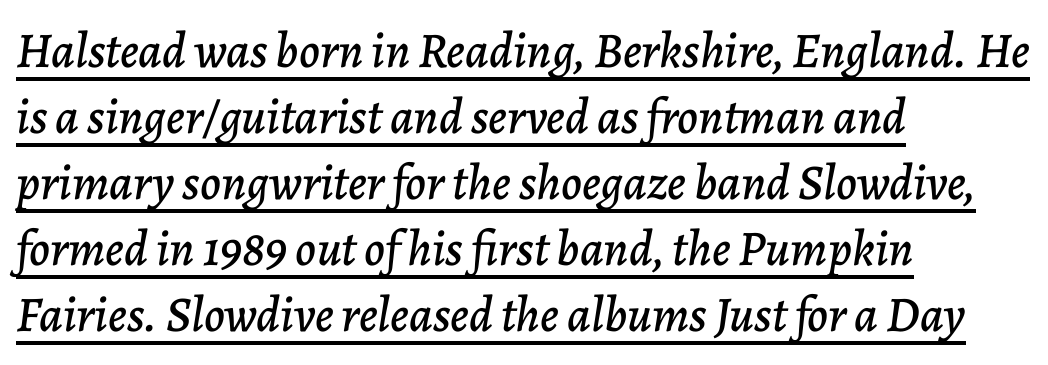
Q: Is the text italic (slanted)? A: Yes, it leans right by about 7 degrees.
Q: Is the text underlined? A: Yes.
Q: How is the paragraph aligned? A: Left-aligned.
Q: Is the spacing between letters normal or unusually wide? A: Normal.
Q: Is the spacing between lines tight, normal or loose? A: Normal.
Q: Width (condensed, normal, or wide)? A: Normal.
Q: Stroke contrast? A: Low.
Q: x-height? A: Medium.
Q: Monospaced? A: No.
